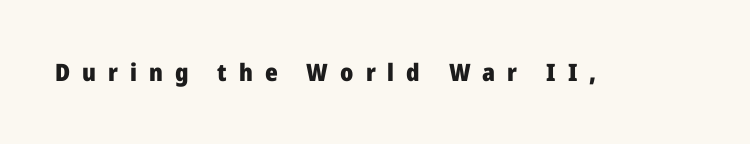
{"italic": "no", "bold": "yes", "underline": "no", "letter_spacing": "wide", "letter_spacing_em": 0.5, "glyph_px": 24}
